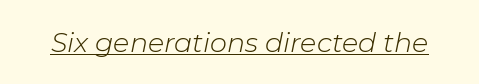
Q: Is the text bold? A: No.
Q: Is the text italic (slanted)? A: Yes, it leans right by about 11 degrees.
Q: Is the text underlined? A: Yes.
Q: Is the spacing between letters normal or unusually wide? A: Normal.
